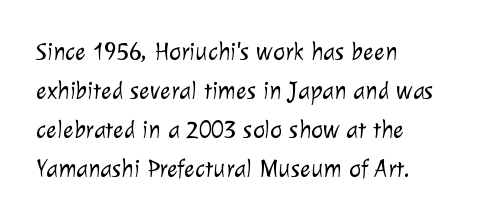
The glyphs are unaccompanied by any horizontal stroke below them. Leading: standard. Each line starts at the same left margin while the right side varies. Short note: letters normally spaced.
